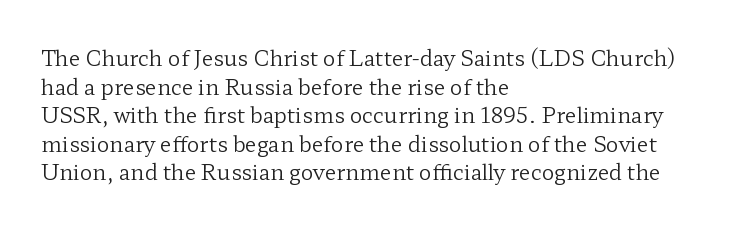
Q: Is the text bold? A: No.
Q: Is the text italic (slanted)? A: No, it is upright.
Q: Is the text underlined? A: No.
Q: How is the paragraph aligned? A: Left-aligned.
Q: Is the spacing between letters normal or unusually wide? A: Normal.
Q: Is the spacing between lines tight, normal or loose? A: Normal.
